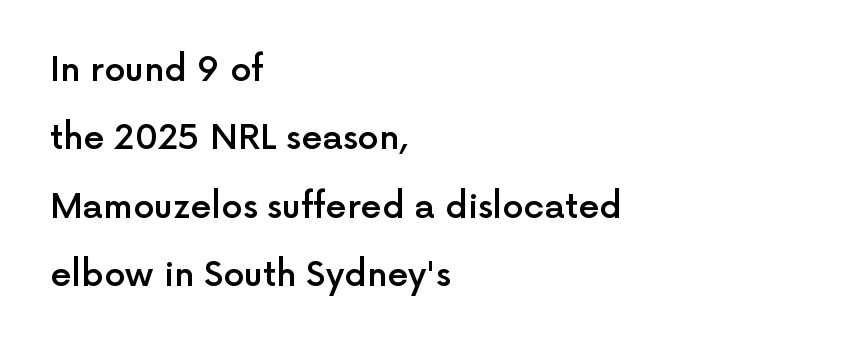
These lines are composed in type without serifs. This rendering leaves character spacing at its baseline value. These lines were composed using upright roman letters. The string is rendered with underlining switched off. Proportional: the letters do not fall into vertical columns.
